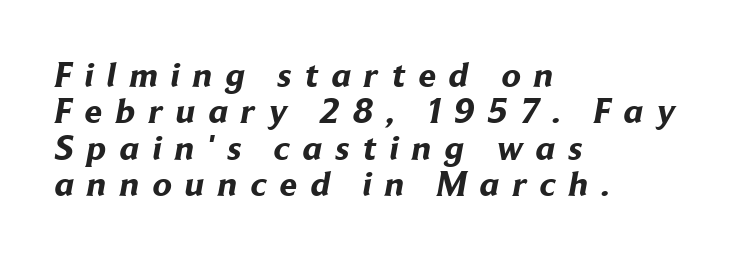
Q: Is the text bold? A: Yes.
Q: Is the typeface a serif or a sans-serif typeface? A: Sans-serif.
Q: Is the text underlined? A: No.
Q: How is the paragraph aligned? A: Left-aligned.
Q: Is the spacing between letters normal or unusually wide? A: Unusually wide.
Q: Is the spacing between lines tight, normal or loose? A: Tight.
Q: Width (condensed, normal, or wide)? A: Normal.
Q: Stroke contrast? A: Low.
Q: x-height? A: Medium.
Q: Monospaced? A: No.
